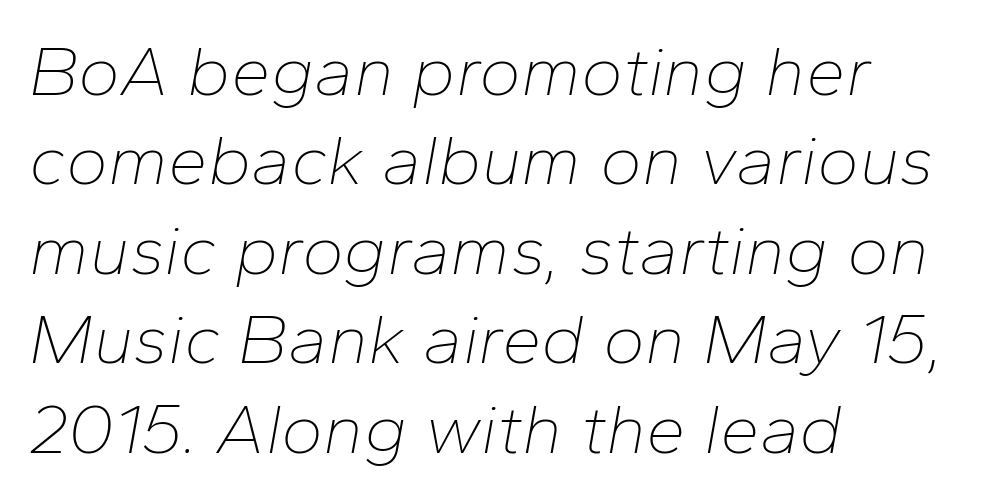
Q: Is the text bold? A: No.
Q: Is the text italic (slanted)? A: Yes, it leans right by about 10 degrees.
Q: Is the text underlined? A: No.
Q: How is the paragraph aligned? A: Left-aligned.
Q: Is the spacing between letters normal or unusually wide? A: Normal.
Q: Is the spacing between lines tight, normal or loose? A: Normal.
Q: Width (condensed, normal, or wide)? A: Normal.
Q: Stroke contrast? A: Low.
Q: x-height? A: Medium.
Q: Monospaced? A: No.
